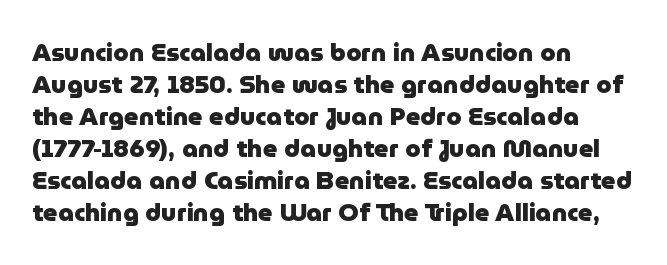
Q: Is the text bold? A: Yes.
Q: Is the text italic (slanted)? A: No, it is upright.
Q: Is the text underlined? A: No.
Q: How is the paragraph aligned? A: Left-aligned.
Q: Is the spacing between letters normal or unusually wide? A: Normal.
Q: Is the spacing between lines tight, normal or loose? A: Normal.
